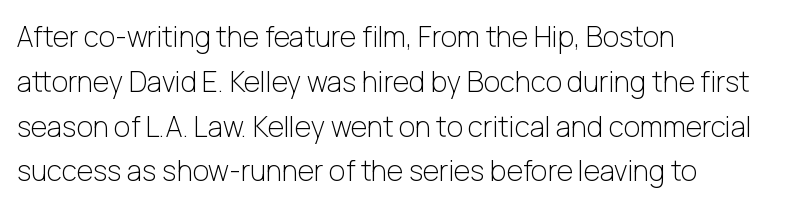
{"serif": "no", "italic": "no", "bold": "no", "weight": "light", "width": "normal", "stroke_contrast": "low", "x_height": "medium", "monospaced": "no", "underline": "no", "align": "left", "line_spacing": "normal", "line_spacing_ratio": 1.6, "letter_spacing": "normal", "letter_spacing_em": 0.0, "glyph_px": 28}
